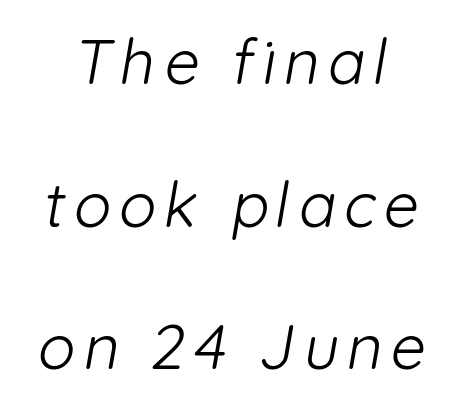
Q: Is the text bold? A: No.
Q: Is the typeface a serif or a sans-serif typeface? A: Sans-serif.
Q: Is the text underlined? A: No.
Q: Is the spacing between lines tight, normal or loose? A: Loose.
Q: Width (condensed, normal, or wide)? A: Normal.
Q: Stroke contrast? A: Low.
Q: x-height? A: Medium.
Q: Monospaced? A: No.
